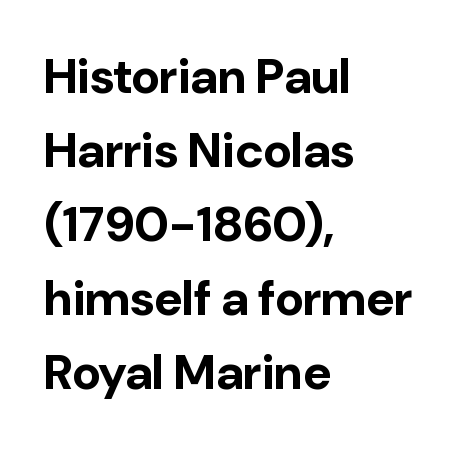
{"serif": "no", "italic": "no", "bold": "yes", "weight": "bold", "width": "normal", "stroke_contrast": "low", "x_height": "medium", "monospaced": "no", "underline": "no", "align": "left", "line_spacing": "normal", "line_spacing_ratio": 1.51, "letter_spacing": "normal", "letter_spacing_em": 0.0, "glyph_px": 49}
